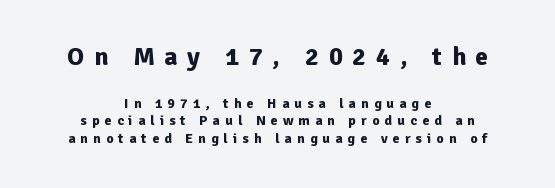
The image shows 26 px bold type, upright; set centered, normal line spacing (1.26x), unusually wide letter spacing (+0.37 em), not underlined; the first (top) block is 1.86x larger.
